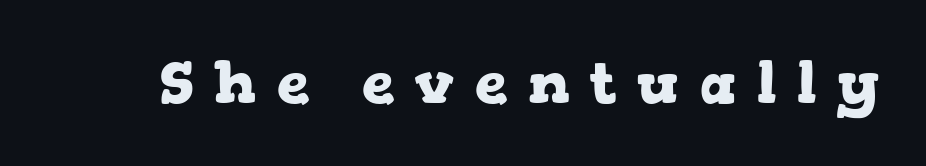
The image shows 58 px heavy, wide serif type, upright; set unusually wide letter spacing (+0.36 em), not underlined; low stroke contrast and a medium x-height.
